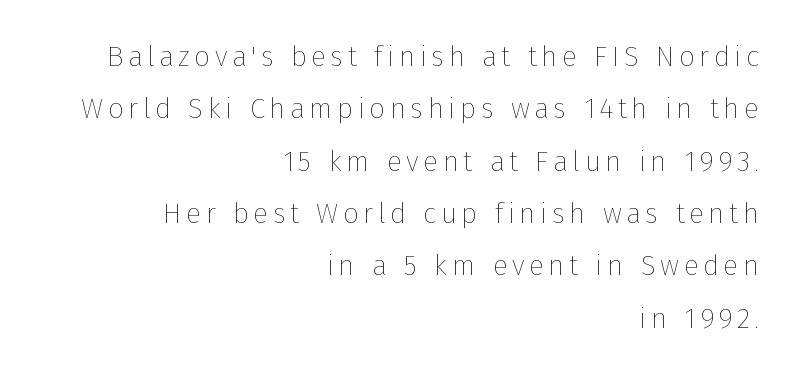
Q: Is the text bold? A: No.
Q: Is the text italic (slanted)? A: No, it is upright.
Q: Is the text underlined? A: No.
Q: How is the paragraph aligned? A: Right-aligned.
Q: Width (condensed, normal, or wide)? A: Normal.
Q: Stroke contrast? A: Low.
Q: x-height? A: Medium.
Q: Monospaced? A: No.
